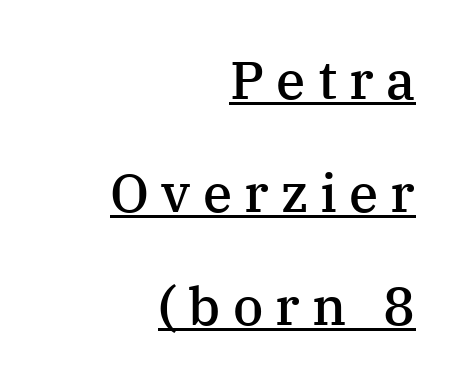
These lines are rendered in a variable-pitch font. Tracking value appears strongly positive — letters spread wide. Beneath each row of characters lies a ruled line. This is the in-between weight designers call semibold or demi.
